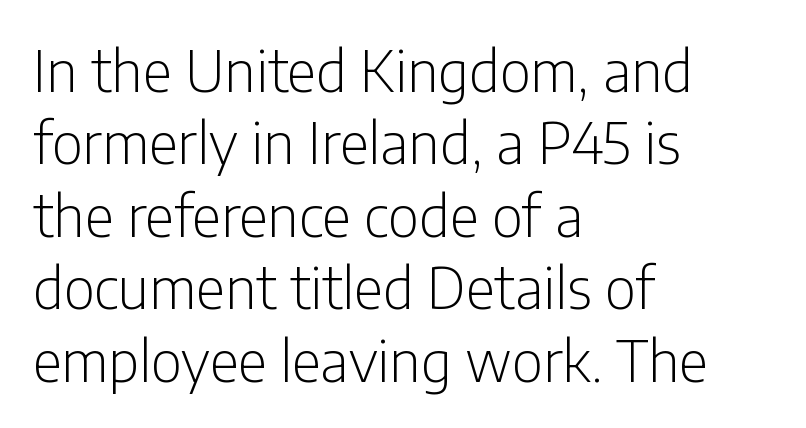
{"serif": "no", "italic": "no", "bold": "no", "weight": "light", "width": "condensed", "stroke_contrast": "low", "x_height": "medium", "monospaced": "no", "underline": "no", "align": "left", "line_spacing": "normal", "line_spacing_ratio": 1.27, "letter_spacing": "normal", "letter_spacing_em": 0.0, "glyph_px": 57}
